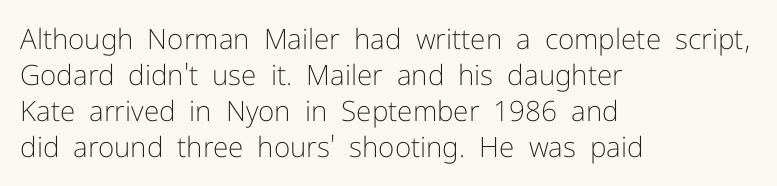
{"serif": "no", "italic": "no", "bold": "no", "weight": "light", "width": "normal", "stroke_contrast": "low", "x_height": "medium", "monospaced": "no", "underline": "no", "align": "left", "line_spacing": "normal", "line_spacing_ratio": 1.28, "letter_spacing": "normal", "letter_spacing_em": 0.0, "glyph_px": 28}
